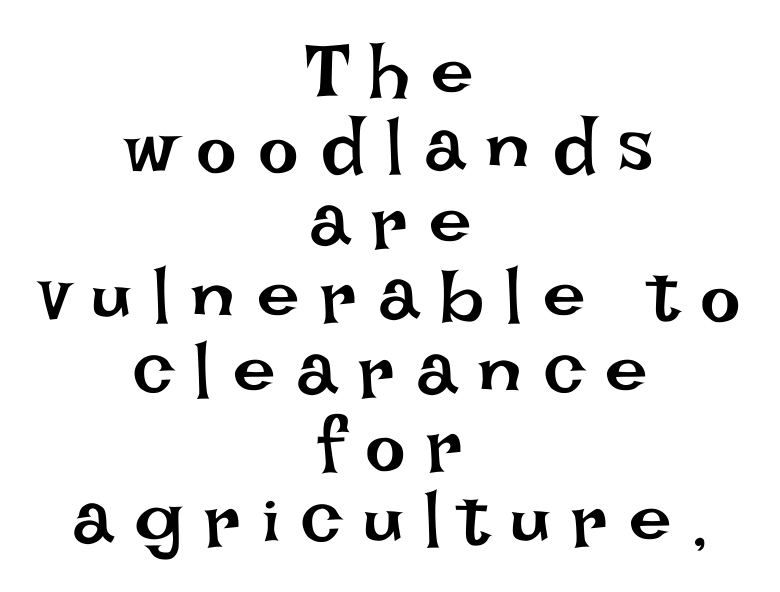
The image shows 76 px regular-weight type, upright; set centered, tight line spacing (0.98x), unusually wide letter spacing (+0.28 em), not underlined; low stroke contrast and a large x-height.
